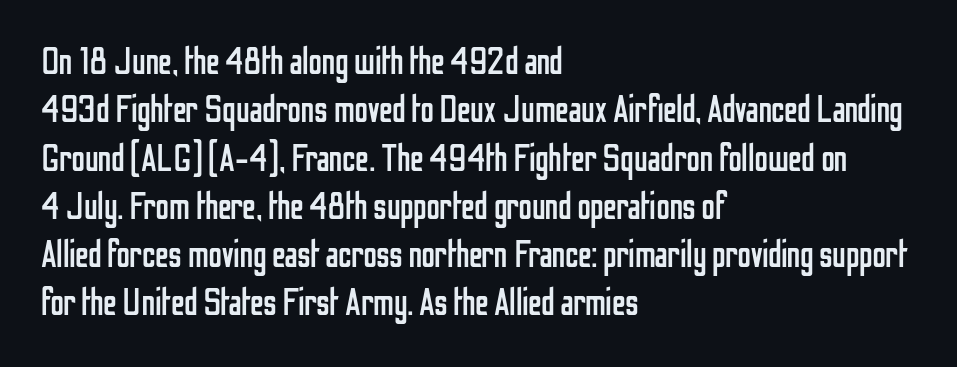
Horizontal bands of white between lines are of average thickness. The designer went with a sans here, leaving each stem footless. These lines are rendered in a variable-pitch font. If you drew a ruler down the left edge, every line would touch it. No italicization has been applied; the sample stays upright. The passage shown is not underscored anywhere.
